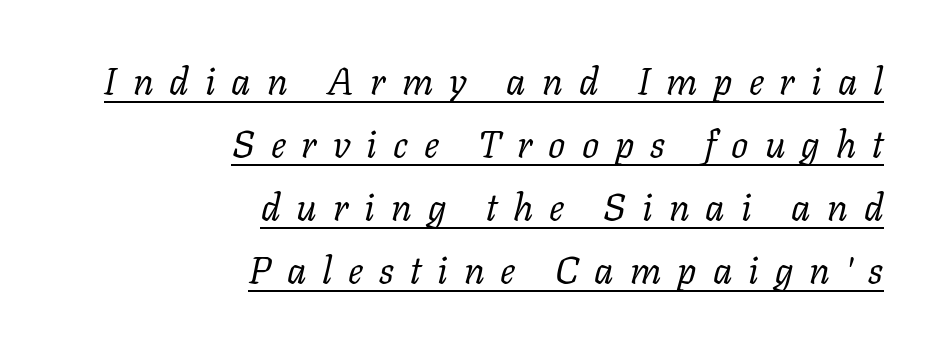
{"serif": "yes", "italic": "yes", "lean": "right", "slant_degrees": 11, "bold": "no", "weight": "regular", "width": "normal", "stroke_contrast": "low", "x_height": "medium", "monospaced": "no", "underline": "yes", "align": "right", "line_spacing": "normal", "line_spacing_ratio": 1.66, "letter_spacing": "wide", "letter_spacing_em": 0.42, "glyph_px": 38}
